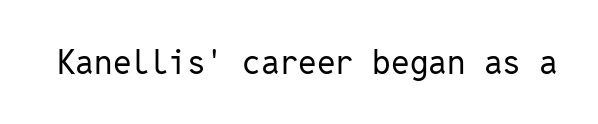
{"serif": "no", "italic": "no", "bold": "no", "weight": "regular", "width": "normal", "stroke_contrast": "low", "x_height": "medium", "monospaced": "yes", "underline": "no", "letter_spacing": "normal", "letter_spacing_em": 0.0, "glyph_px": 33}
